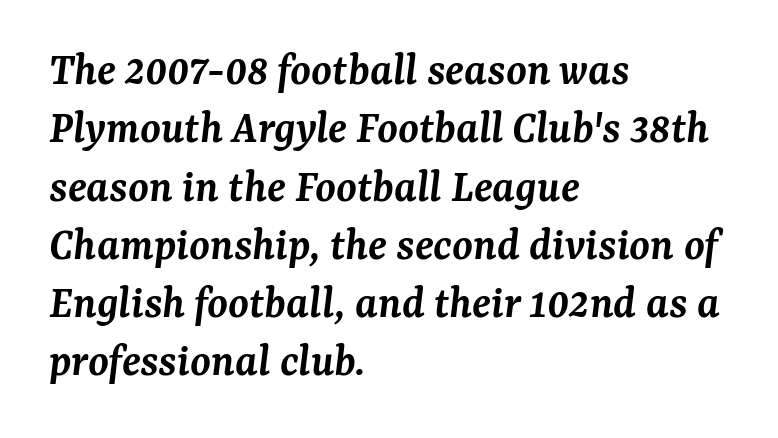
The image shows 47 px semibold serif type, italic (leaning right); set left-aligned, line spacing 1.24x, normal letter spacing, not underlined; medium stroke contrast and a medium x-height.
